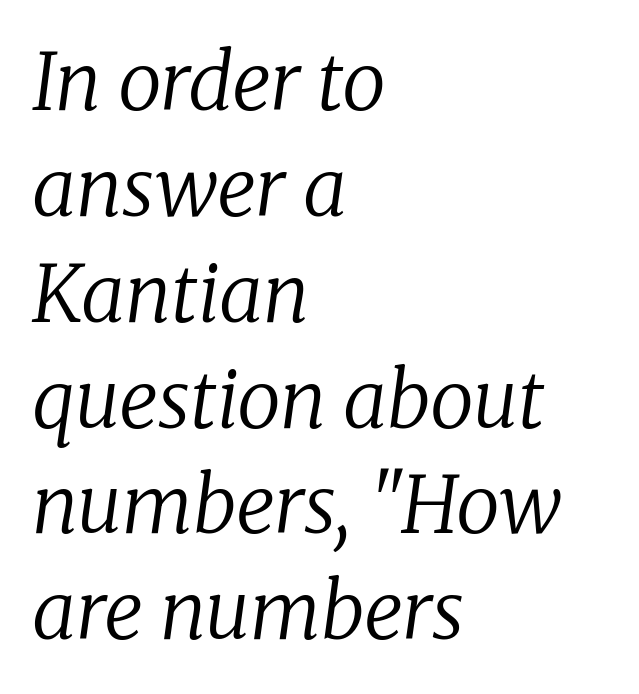
Emphasis-style slanted type is in use. Does extra space separate the letters? No, they use regular spacing. No letter is thick-stroked: the sample isn't bold. Regular leading. The zone under the glyphs is completely vacant.
